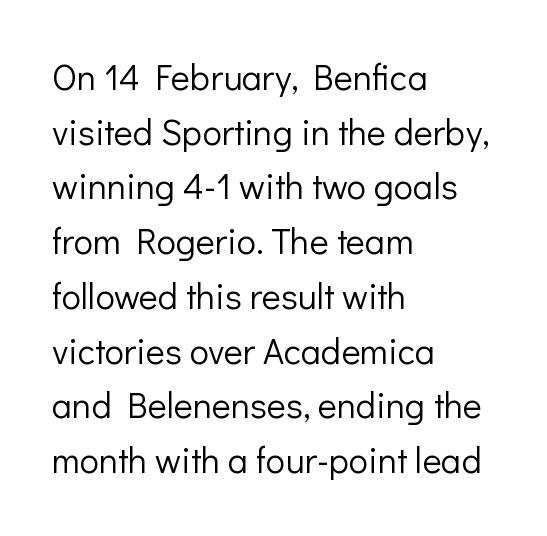
Q: Is the text bold? A: No.
Q: Is the text italic (slanted)? A: No, it is upright.
Q: Is the typeface a serif or a sans-serif typeface? A: Sans-serif.
Q: Is the text underlined? A: No.
Q: How is the paragraph aligned? A: Left-aligned.
Q: Is the spacing between letters normal or unusually wide? A: Normal.
Q: Is the spacing between lines tight, normal or loose? A: Normal.
Q: Width (condensed, normal, or wide)? A: Normal.
Q: Stroke contrast? A: Low.
Q: x-height? A: Medium.
Q: Monospaced? A: No.
